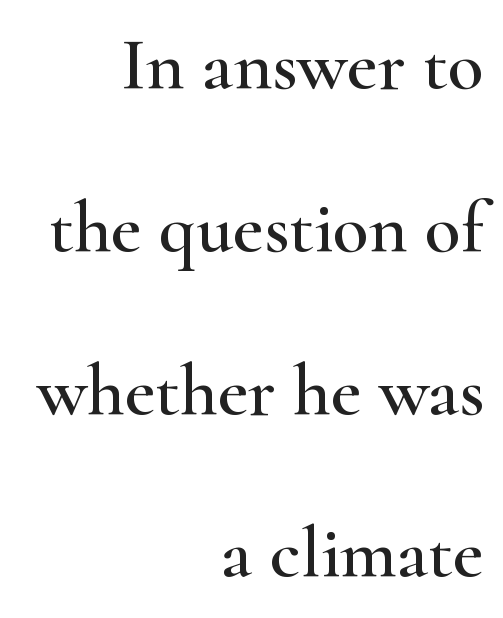
{"serif": "yes", "italic": "no", "width": "wide", "stroke_contrast": "high", "x_height": "small", "monospaced": "no", "underline": "no", "align": "right", "line_spacing": "loose", "line_spacing_ratio": 2.2, "letter_spacing": "normal", "letter_spacing_em": 0.0, "glyph_px": 74}
